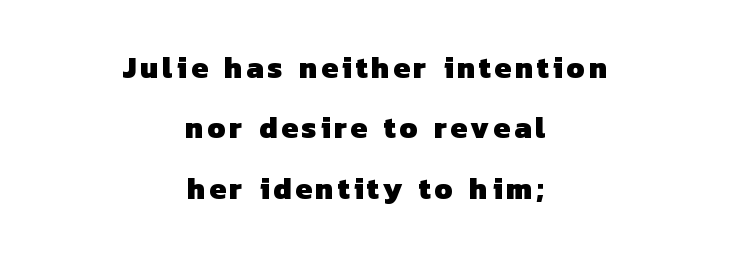
Character widths vary here, with narrow letters taking less room than wide ones. Reading down the column, the eye jumps a long way to each next line. Is the block centered? Yes — each line is placed symmetrically about the middle. Look at the stroke-to-counter ratio: heavy, a bold. The designer went with a sans here, leaving each stem footless.
